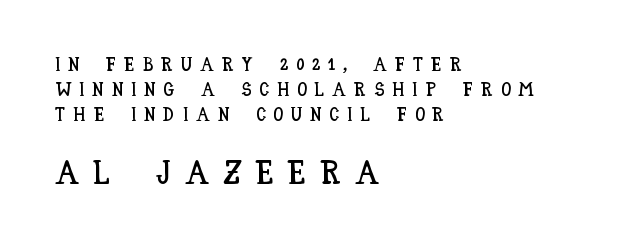
The image shows 33 px condensed type, upright; set left-aligned, normal line spacing (1.31x), unusually wide letter spacing (+0.42 em), not underlined; the second (bottom) block is 1.74x larger; low stroke contrast and a large x-height.
